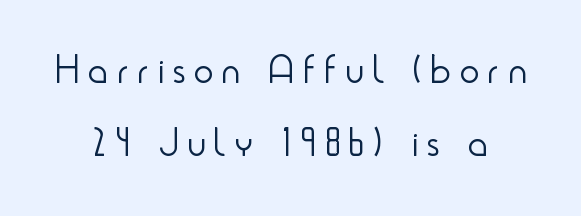
Q: Is the text bold? A: No.
Q: Is the text italic (slanted)? A: No, it is upright.
Q: Is the typeface a serif or a sans-serif typeface? A: Sans-serif.
Q: Is the text underlined? A: No.
Q: Is the spacing between letters normal or unusually wide? A: Unusually wide.
Q: Width (condensed, normal, or wide)? A: Condensed.
Q: Stroke contrast? A: Low.
Q: x-height? A: Small.
Q: Monospaced? A: No.
